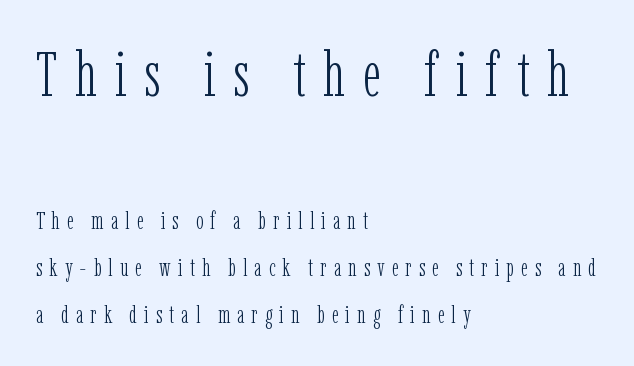
Compared with a typical body face, this is equally light or lighter still. These lines are rendered in a variable-pitch font. In terms of letterspacing, this is a distinctly airy, spread setting. Italic: no, the glyphs are upright roman. The emphasis by scale lands on block number one, above. Each row of text sits above clean, open space.
